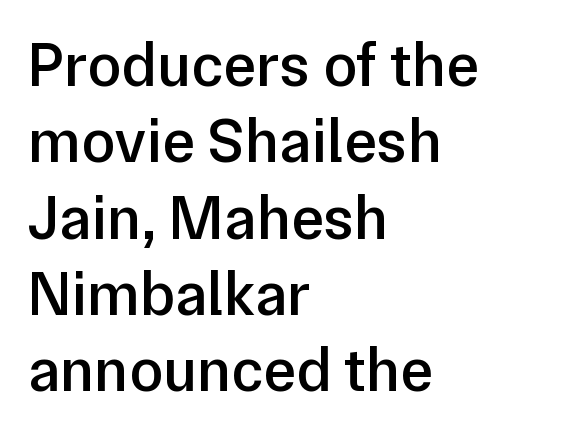
The image shows 62 px semibold sans-serif type, upright; set left-aligned, line spacing 1.23x, normal letter spacing, not underlined; low stroke contrast and a medium x-height.
